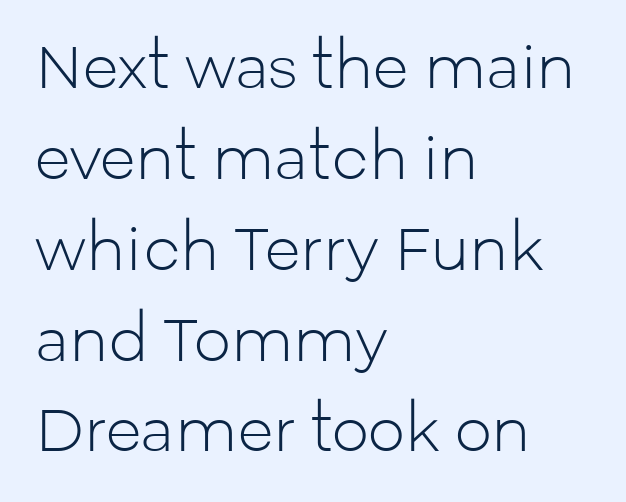
The vertical gap from one line to the next is medium. Proportional: the letters do not fall into vertical columns. Quick note: not italic, upright. The font sits on the lighter half of the weight spectrum, regular included. The compositor pushed each line to the left boundary.
